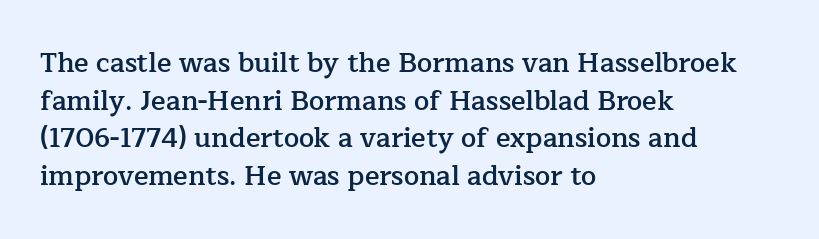
Q: Is the text bold? A: Semi-bold.
Q: Is the text italic (slanted)? A: No, it is upright.
Q: Is the text underlined? A: No.
Q: How is the paragraph aligned? A: Left-aligned.
Q: Is the spacing between letters normal or unusually wide? A: Normal.
Q: Is the spacing between lines tight, normal or loose? A: Normal.
